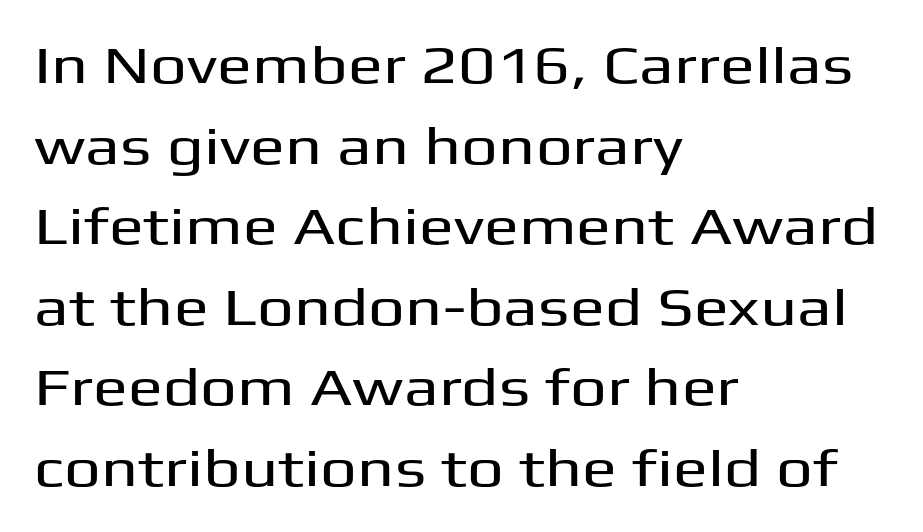
Q: Is the text italic (slanted)? A: No, it is upright.
Q: Is the typeface a serif or a sans-serif typeface? A: Sans-serif.
Q: Is the text underlined? A: No.
Q: How is the paragraph aligned? A: Left-aligned.
Q: Is the spacing between letters normal or unusually wide? A: Normal.
Q: Is the spacing between lines tight, normal or loose? A: Normal.
Q: Width (condensed, normal, or wide)? A: Wide.
Q: Stroke contrast? A: Medium.
Q: x-height? A: Medium.
Q: Monospaced? A: No.
